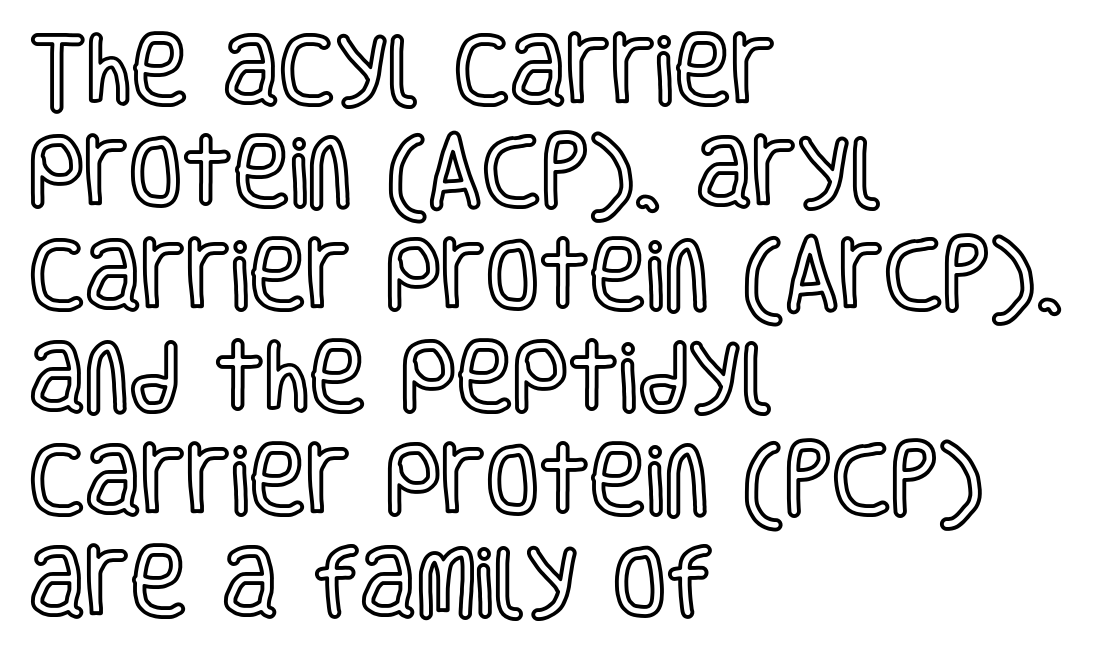
The image shows 77 px condensed type, upright; set left-aligned, normal line spacing (1.33x), normal letter spacing, not underlined; a large x-height.
